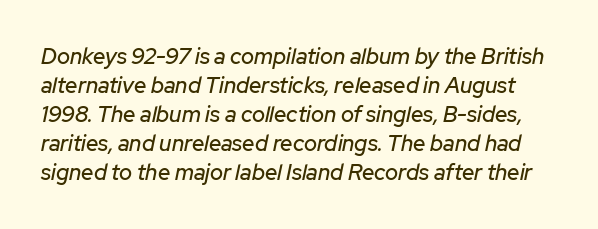
Q: Is the text italic (slanted)? A: Yes, it leans right by about 12 degrees.
Q: Is the text underlined? A: No.
Q: Is the spacing between letters normal or unusually wide? A: Normal.
Q: Is the spacing between lines tight, normal or loose? A: Normal.
